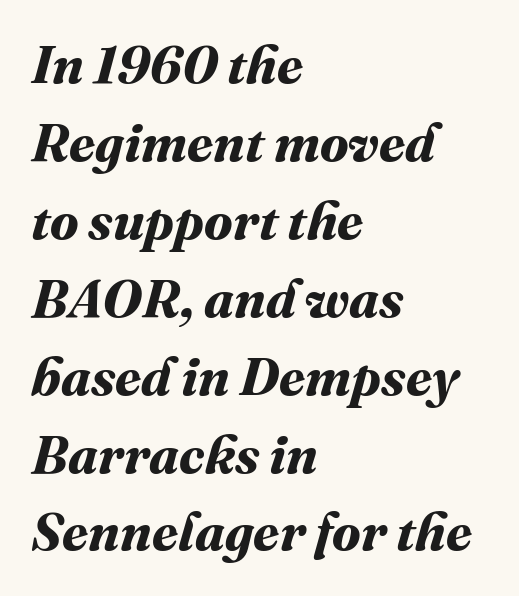
{"bold": "yes", "weight": "bold", "width": "normal", "stroke_contrast": "medium", "x_height": "medium", "monospaced": "no", "underline": "no", "align": "left", "line_spacing": "normal", "line_spacing_ratio": 1.47, "letter_spacing": "normal", "letter_spacing_em": 0.0, "glyph_px": 53}
